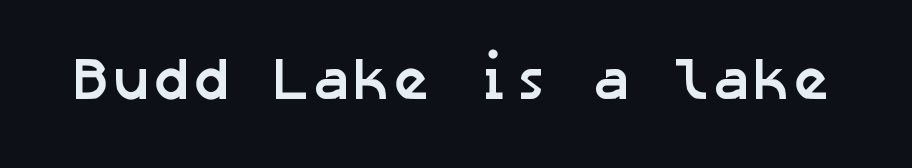
Q: Is the text bold? A: Yes.
Q: Is the typeface a serif or a sans-serif typeface? A: Sans-serif.
Q: Is the text underlined? A: No.
Q: Is the spacing between letters normal or unusually wide? A: Normal.
Q: Width (condensed, normal, or wide)? A: Normal.
Q: Stroke contrast? A: Low.
Q: x-height? A: Medium.
